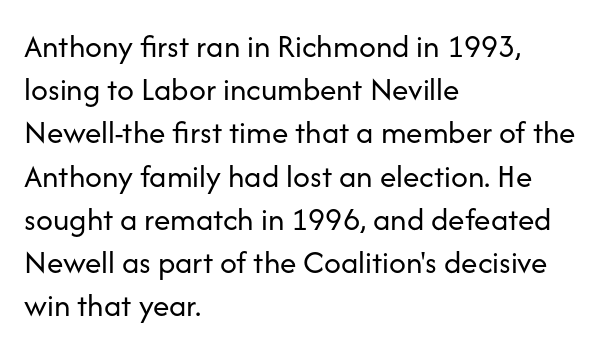
Q: Is the text bold? A: No.
Q: Is the text italic (slanted)? A: No, it is upright.
Q: Is the typeface a serif or a sans-serif typeface? A: Sans-serif.
Q: Is the text underlined? A: No.
Q: How is the paragraph aligned? A: Left-aligned.
Q: Is the spacing between letters normal or unusually wide? A: Normal.
Q: Is the spacing between lines tight, normal or loose? A: Normal.
Q: Width (condensed, normal, or wide)? A: Normal.
Q: Stroke contrast? A: Low.
Q: x-height? A: Medium.
Q: Monospaced? A: No.
